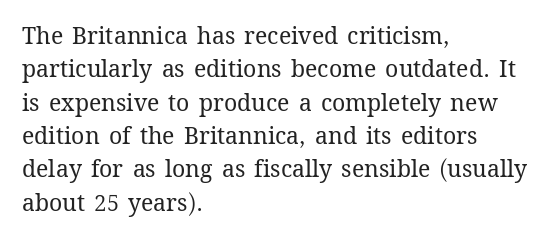
{"italic": "no", "bold": "no", "underline": "no", "align": "left", "line_spacing": "normal", "line_spacing_ratio": 1.45, "letter_spacing": "normal", "letter_spacing_em": 0.0, "glyph_px": 23}
